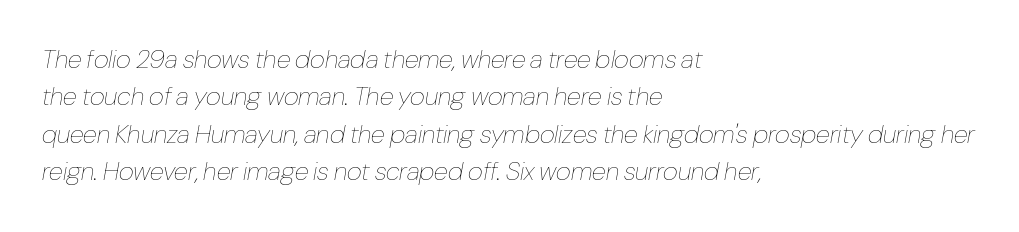
Q: Is the text bold? A: No.
Q: Is the text italic (slanted)? A: Yes, it leans right by about 10 degrees.
Q: Is the text underlined? A: No.
Q: How is the paragraph aligned? A: Left-aligned.
Q: Is the spacing between letters normal or unusually wide? A: Normal.
Q: Is the spacing between lines tight, normal or loose? A: Normal.
